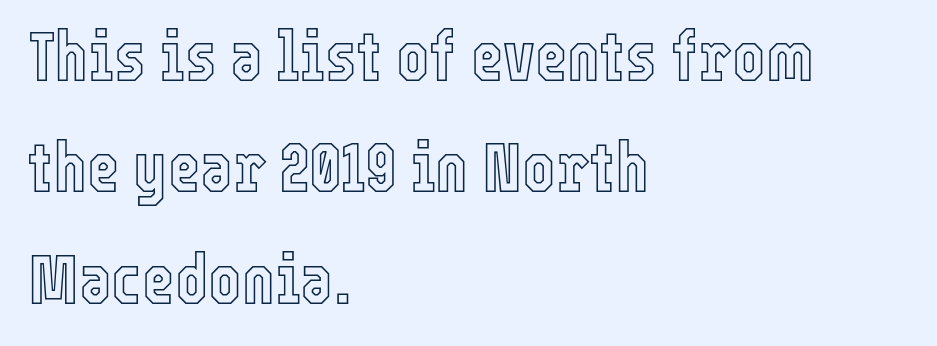
The image shows 70 px condensed type, upright; set left-aligned, normal line spacing (1.59x), normal letter spacing, not underlined; a medium x-height.
